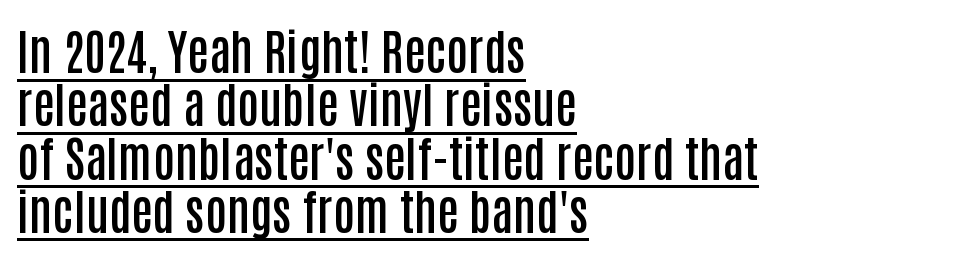
{"serif": "no", "italic": "no", "bold": "semi", "weight": "semibold", "width": "condensed", "stroke_contrast": "low", "x_height": "large", "monospaced": "no", "underline": "yes", "align": "left", "line_spacing": "tight", "line_spacing_ratio": 1.11, "letter_spacing": "normal", "letter_spacing_em": 0.0, "glyph_px": 48}
